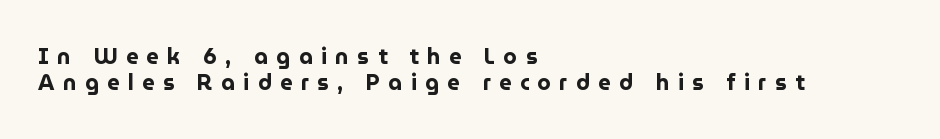
Loose tracking; the words dissolve into strings of separated letters. These lines stack with their left ends in a neat column. Anything drawn beneath the words? Only blank space. Designer's note — italics off, roman on. Typesetter's note: full bold, strokes at maximum text heaviness.
